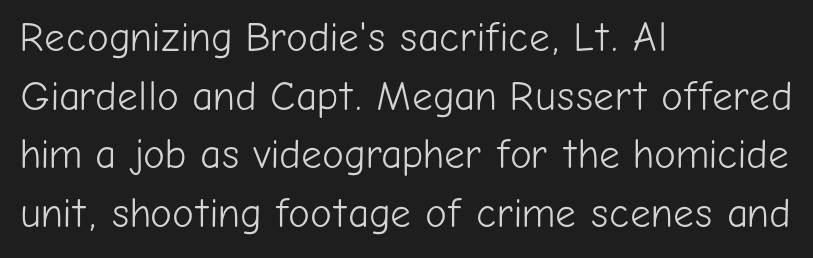
{"serif": "no", "italic": "no", "bold": "no", "weight": "light", "width": "normal", "stroke_contrast": "low", "x_height": "medium", "monospaced": "no", "underline": "no", "align": "left", "line_spacing": "normal", "line_spacing_ratio": 1.43, "letter_spacing": "normal", "letter_spacing_em": 0.0, "glyph_px": 41}
